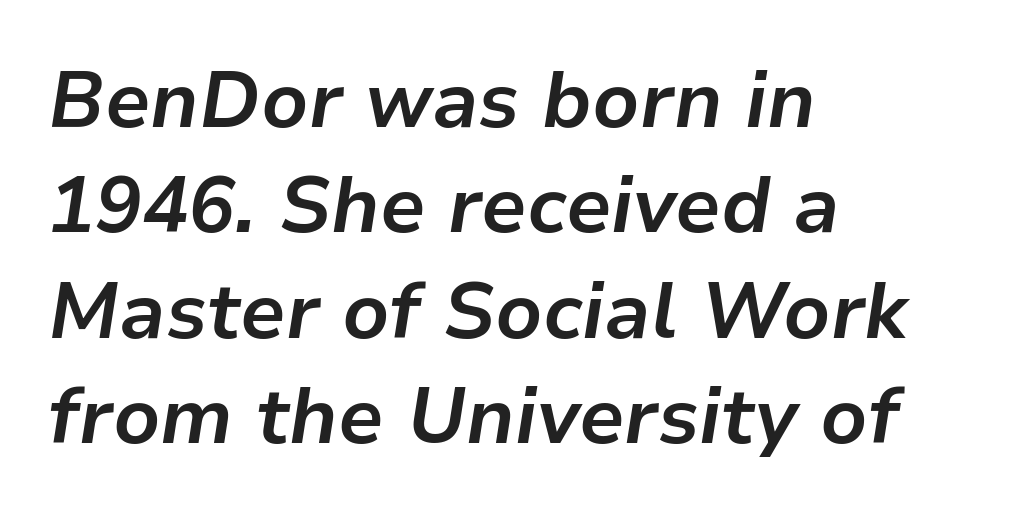
Left-aligned paragraph, ragged on the right. The glyphs look as if they've been sheared to an angle. Looks like regular typesetting: each glyph gets only the width it needs. Typographic density is high because the face is bold. Summary of vertical rhythm: regular, with standard interline spacing.
